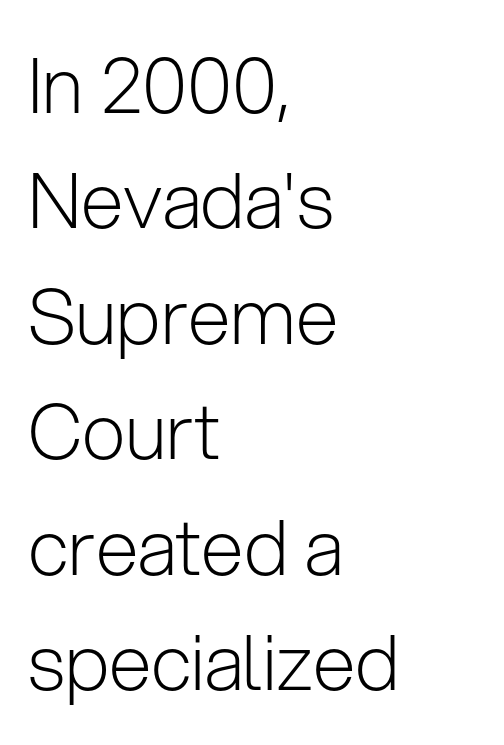
Q: Is the text bold? A: No.
Q: Is the text italic (slanted)? A: No, it is upright.
Q: Is the typeface a serif or a sans-serif typeface? A: Sans-serif.
Q: Is the text underlined? A: No.
Q: How is the paragraph aligned? A: Left-aligned.
Q: Is the spacing between letters normal or unusually wide? A: Normal.
Q: Is the spacing between lines tight, normal or loose? A: Normal.
Q: Width (condensed, normal, or wide)? A: Normal.
Q: Stroke contrast? A: Low.
Q: x-height? A: Medium.
Q: Monospaced? A: No.
